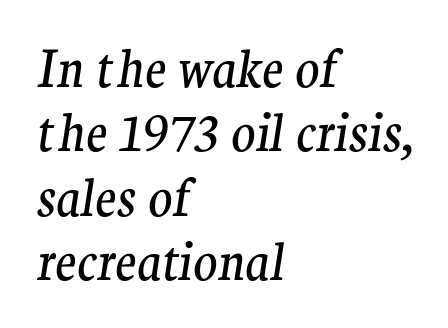
{"serif": "yes", "italic": "yes", "lean": "right", "slant_degrees": 9, "bold": "no", "weight": "regular", "width": "normal", "stroke_contrast": "medium", "x_height": "medium", "monospaced": "no", "underline": "no", "align": "left", "line_spacing": "normal", "line_spacing_ratio": 1.29, "letter_spacing": "normal", "letter_spacing_em": 0.0, "glyph_px": 50}
